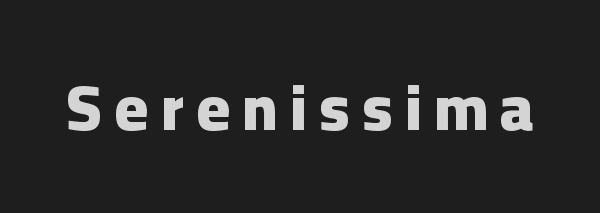
Quick note: underline off. These lines are rendered in a variable-pitch font. Examine the stroke ends and you'll find no serifs. Caption: bold face, heavy strokes.
